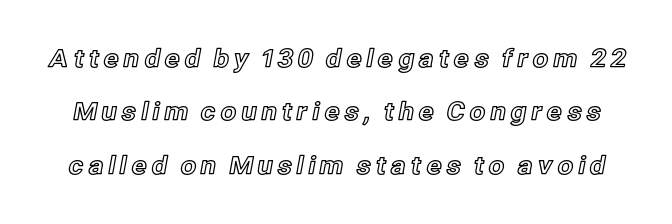
Q: Is the text italic (slanted)? A: Yes.
Q: Is the text underlined? A: No.
Q: Is the spacing between lines tight, normal or loose? A: Loose.
